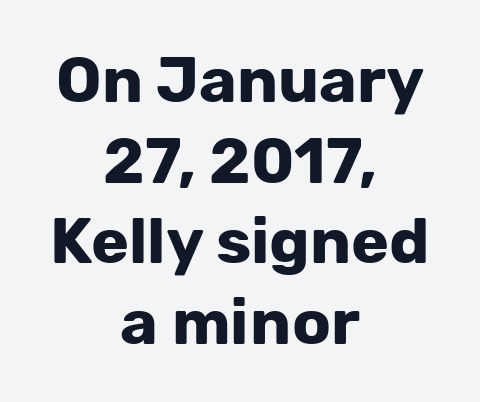
{"serif": "no", "italic": "no", "bold": "yes", "weight": "bold", "width": "normal", "stroke_contrast": "low", "x_height": "medium", "monospaced": "no", "underline": "no", "align": "center", "line_spacing": "normal", "line_spacing_ratio": 1.26, "letter_spacing": "normal", "letter_spacing_em": 0.0, "glyph_px": 64}
